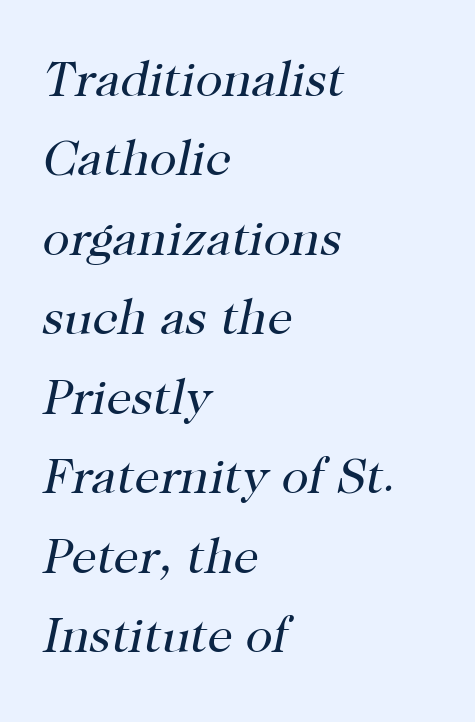
{"serif": "yes", "italic": "yes", "lean": "right", "slant_degrees": 12, "bold": "no", "weight": "regular", "width": "normal", "stroke_contrast": "high", "x_height": "medium", "monospaced": "no", "underline": "no", "align": "left", "line_spacing": "normal", "line_spacing_ratio": 1.59, "letter_spacing": "normal", "letter_spacing_em": 0.0, "glyph_px": 50}
